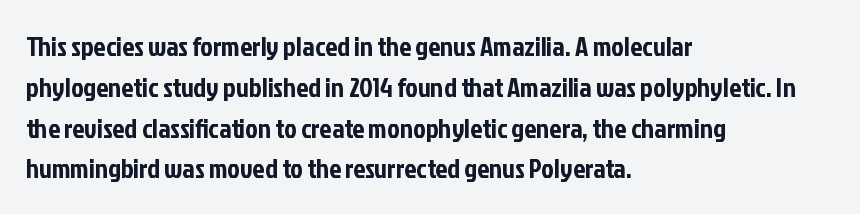
{"italic": "no", "underline": "no", "align": "left", "line_spacing": "normal", "line_spacing_ratio": 1.51, "letter_spacing": "normal", "letter_spacing_em": 0.0, "glyph_px": 27}
